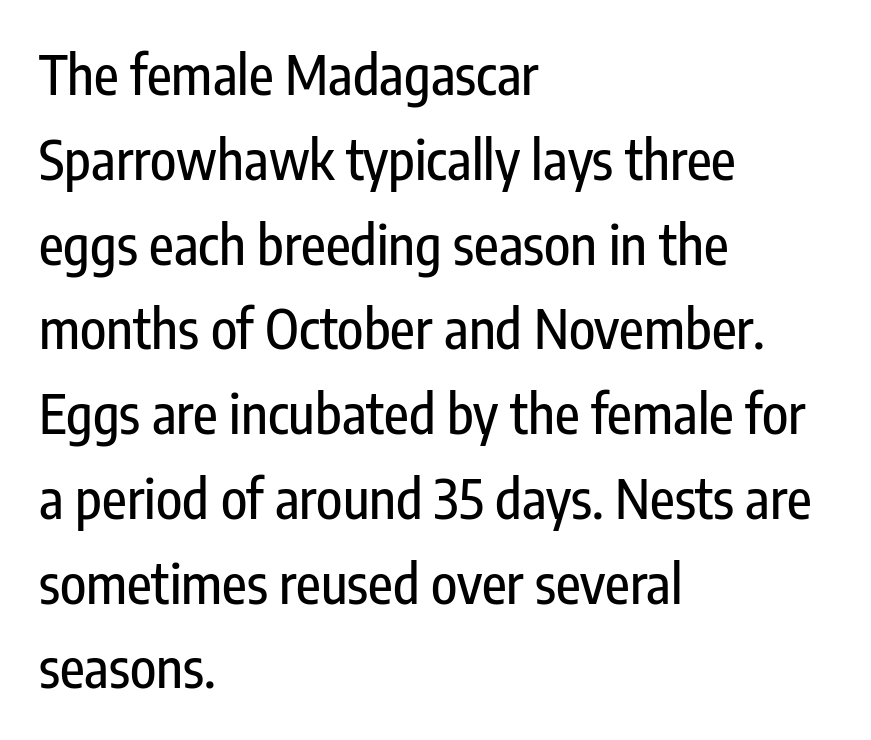
The image shows 54 px condensed sans-serif type, upright; set left-aligned, normal line spacing (1.57x), normal letter spacing, not underlined; low stroke contrast and a medium x-height.
